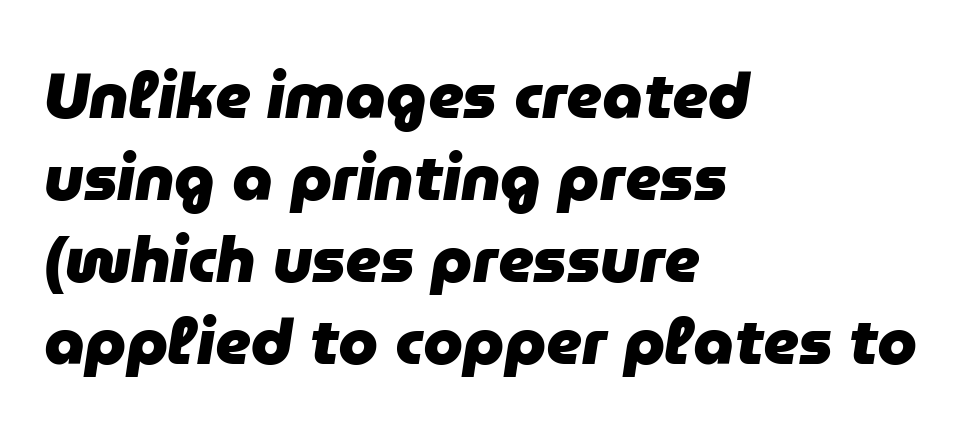
Q: Is the text bold? A: Yes.
Q: Is the text italic (slanted)? A: Yes, it leans right by about 9 degrees.
Q: Is the text underlined? A: No.
Q: How is the paragraph aligned? A: Left-aligned.
Q: Is the spacing between letters normal or unusually wide? A: Normal.
Q: Is the spacing between lines tight, normal or loose? A: Normal.
Q: Width (condensed, normal, or wide)? A: Normal.
Q: Stroke contrast? A: Low.
Q: x-height? A: Medium.
Q: Monospaced? A: No.
